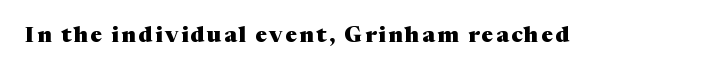
{"italic": "no", "bold": "yes", "underline": "no", "glyph_px": 22}
